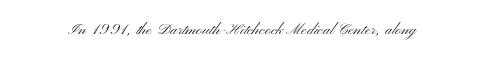
Short note: letters normally spaced. The weight would be labelled regular, book, light, or lighter still. Lines of text with bare space underneath.
